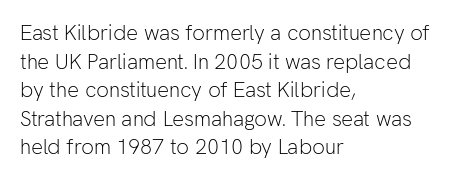
The image shows 21 px text type, upright; set left-aligned, normal line spacing (1.36x), normal letter spacing, not underlined.
